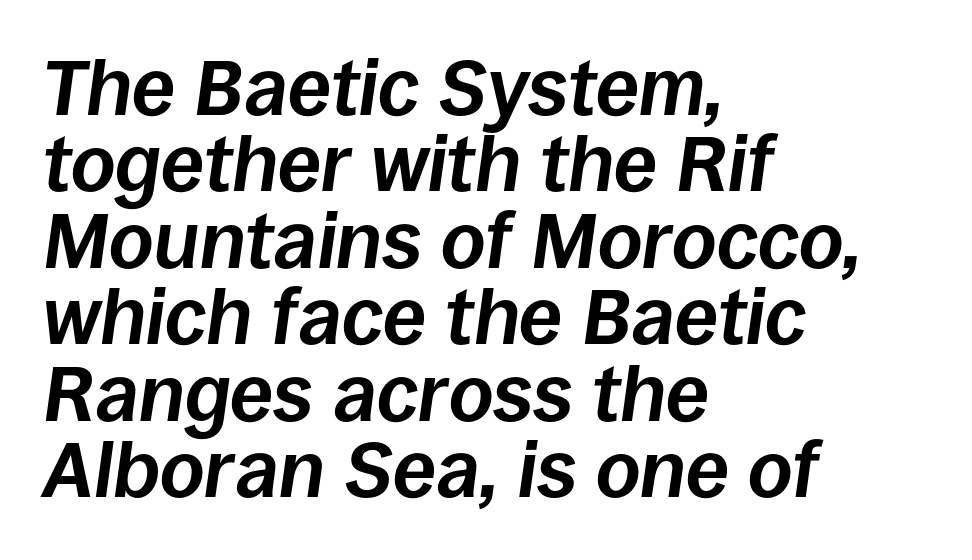
The image shows 78 px bold type, italic (leaning right); set left-aligned, tight line spacing (0.98x), normal letter spacing, not underlined; low stroke contrast and a large x-height.
